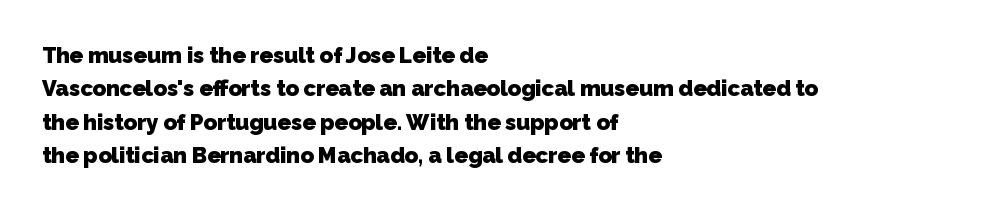
The image shows 22 px bold type; set left-aligned, normal line spacing (1.52x), normal letter spacing, not underlined.
